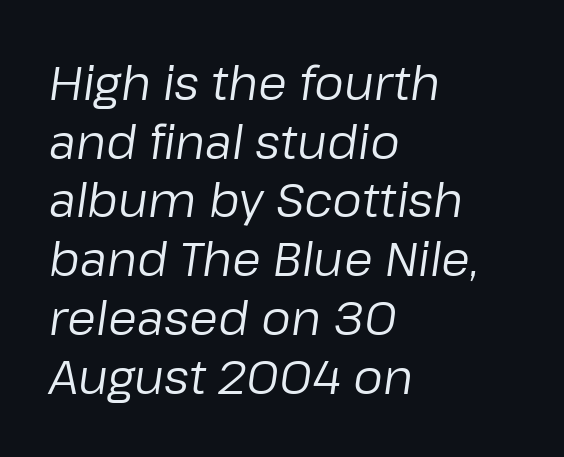
{"italic": "yes", "lean": "right", "slant_degrees": 8, "bold": "no", "weight": "regular", "width": "normal", "stroke_contrast": "low", "x_height": "medium", "monospaced": "no", "underline": "no", "align": "left", "line_spacing": "normal", "line_spacing_ratio": 1.25, "letter_spacing": "normal", "letter_spacing_em": 0.0, "glyph_px": 47}
